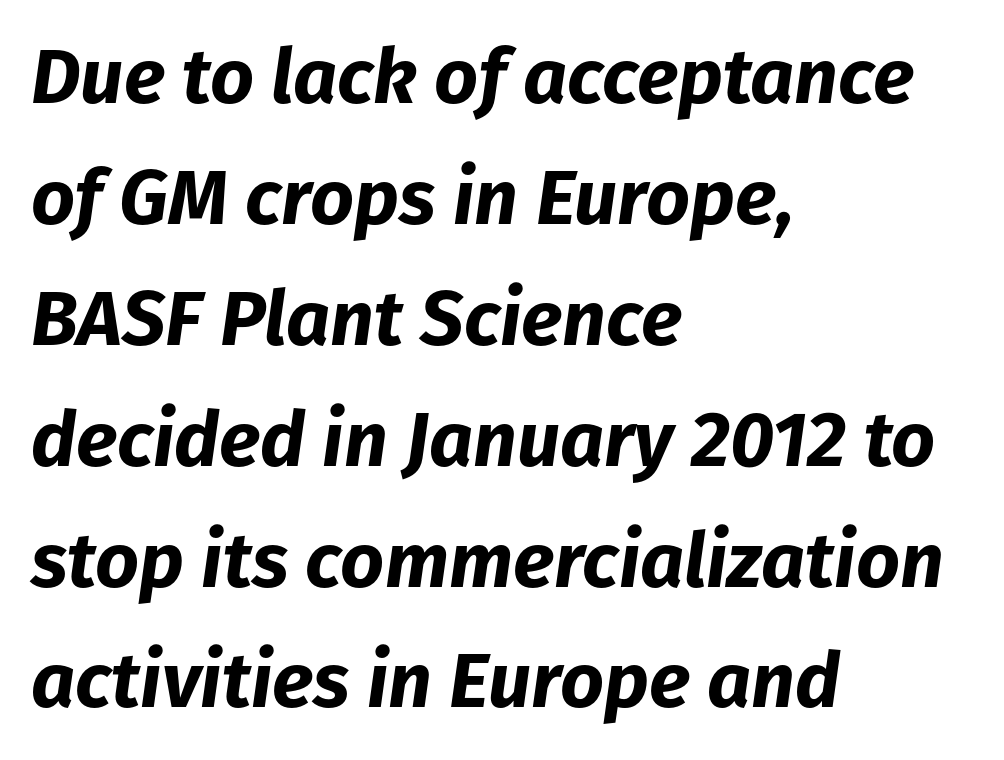
Baseline-to-baseline distance is the conventional proportion of letter height. The whole block is typeset with a tilt. A typesetter would call this proportional, since set widths differ per character. A classic flush-left, rag-right setting is used for this passage. The words here are not underlined. Each word holds together tightly as a unit, with standard inter-letter gaps.
